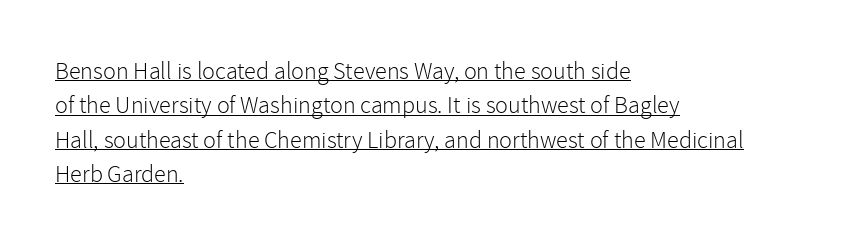
Ordinary non-slanted type is in use. The face used here appears with an underline applied. Here the glyphs are tracked normally, forming tight word shapes. The passage shown stacks its lines at a standard gap. Counters stay open thanks to moderate or lighter strokes. Line starts are locked; line ends wander.
